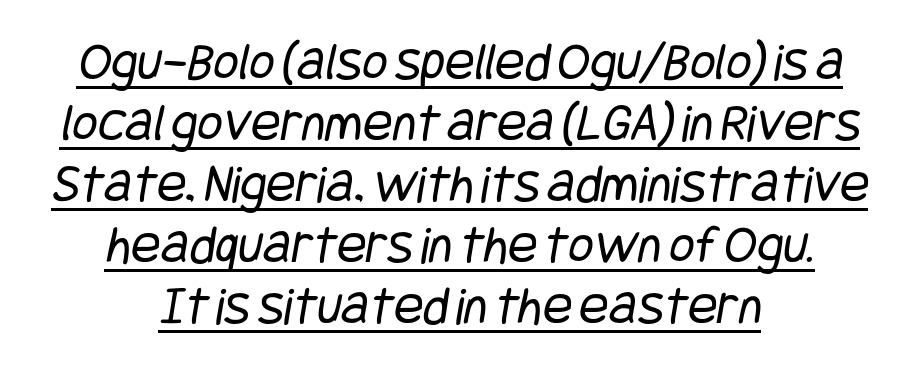
The image shows 55 px regular-weight, condensed sans-serif type; set centered, tight line spacing (1.11x), normal letter spacing, underlined; low stroke contrast and a large x-height.
